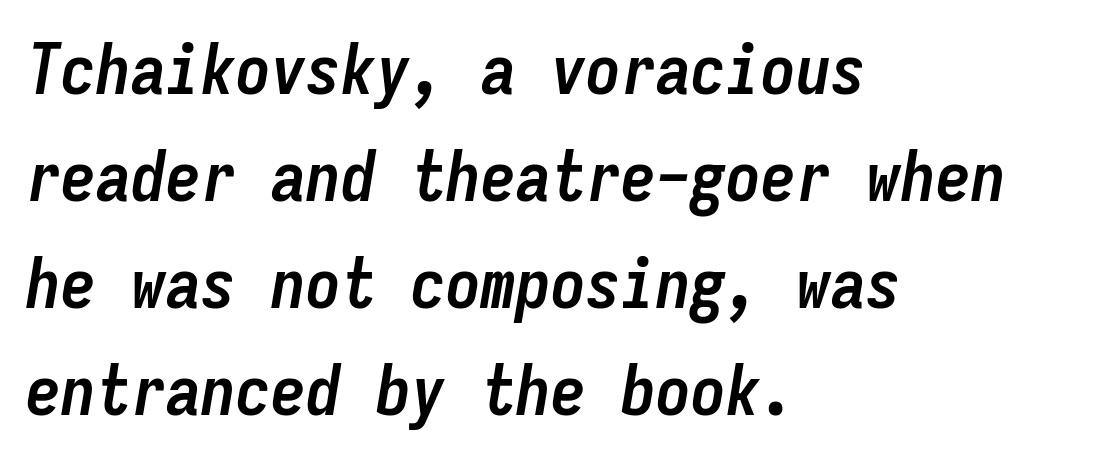
The image shows 70 px semibold, condensed type, italic (leaning right), monospaced; set left-aligned, normal line spacing (1.53x), normal letter spacing, not underlined; low stroke contrast and a medium x-height.
